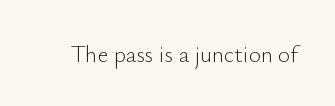
The image shows 23 px text type, upright; set normal letter spacing, not underlined.
